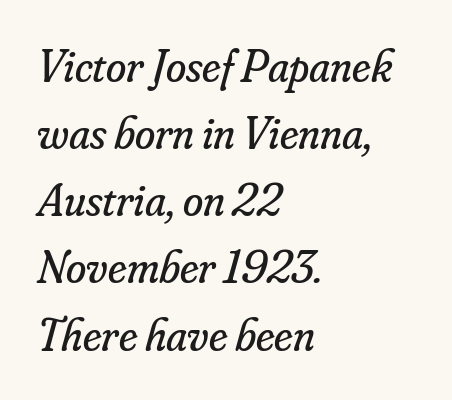
{"serif": "yes", "italic": "yes", "lean": "right", "slant_degrees": 16, "bold": "no", "weight": "regular", "width": "normal", "stroke_contrast": "low", "x_height": "small", "monospaced": "no", "underline": "no", "align": "left", "line_spacing": "normal", "line_spacing_ratio": 1.46, "letter_spacing": "normal", "letter_spacing_em": 0.0, "glyph_px": 46}
